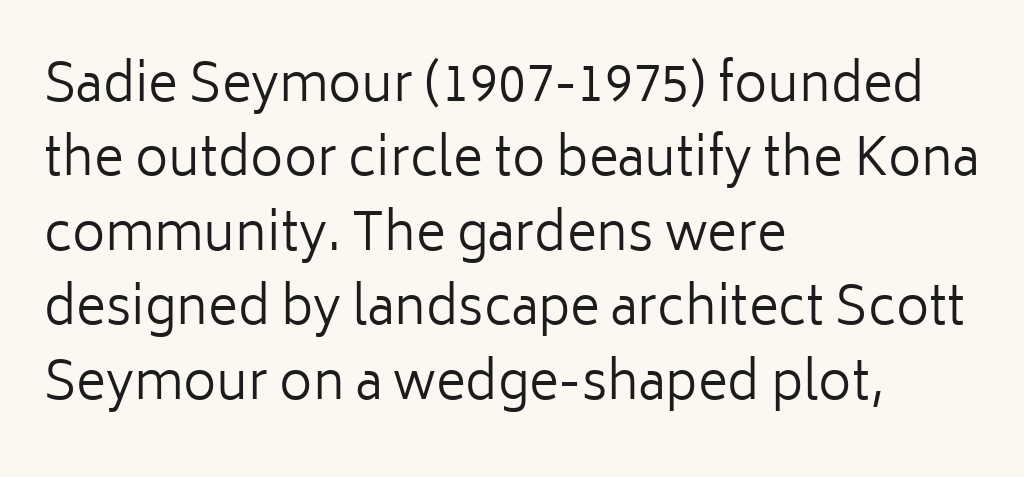
The image shows 51 px regular-weight sans-serif type, upright; set left-aligned, normal line spacing (1.46x), normal letter spacing, not underlined; low stroke contrast and a medium x-height.
